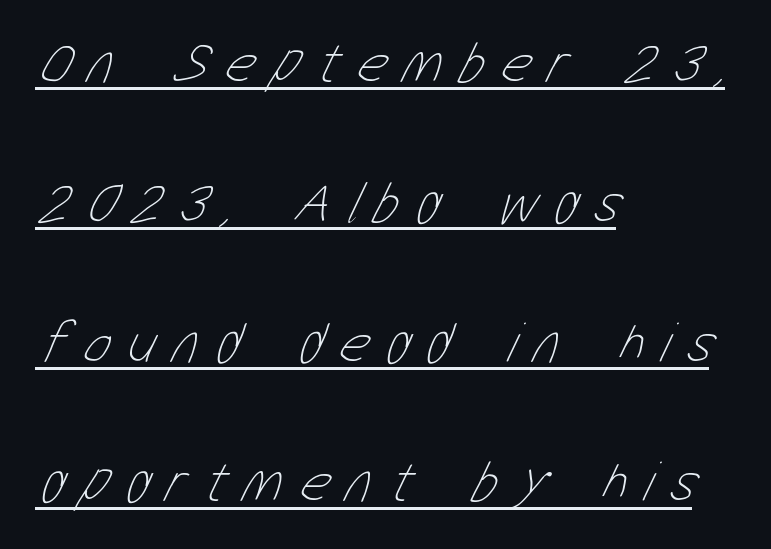
{"bold": "no", "weight": "thin", "width": "condensed", "stroke_contrast": "low", "x_height": "medium", "monospaced": "no", "underline": "yes", "align": "left", "line_spacing": "loose", "line_spacing_ratio": 2.41, "letter_spacing": "wide", "letter_spacing_em": 0.29, "glyph_px": 58}
